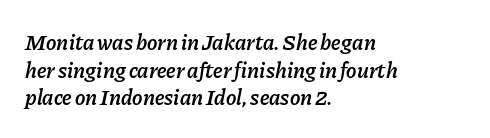
The image shows 22 px text type, italic (leaning right); set left-aligned, normal line spacing (1.26x), normal letter spacing, not underlined.
